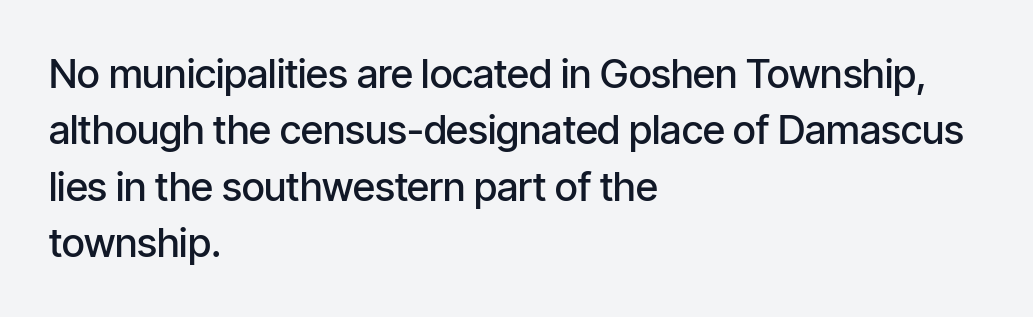
The image shows 40 px semibold, condensed sans-serif type, upright; set left-aligned, normal line spacing (1.41x), normal letter spacing, not underlined; low stroke contrast and a medium x-height.
